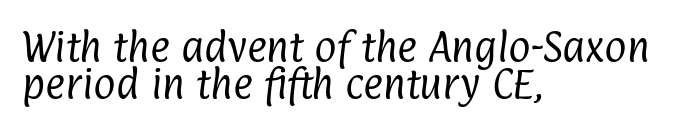
Is the block centered? No — it sits flush against the left margin. Summary of weight: not heavy and not bold. Varying glyph widths throughout — classic text-font behaviour. Caption: standard tracking, unaltered.
